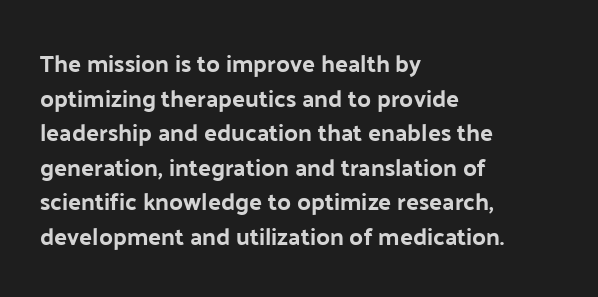
The compositor pushed each line to the left boundary. Compared with typical paragraphs, the rows here are spaced about the same. Here the glyphs are tracked normally, forming tight word shapes. Check the space under the baseline: it is left empty. You can tell it's not italic because the verticals are truly vertical.
